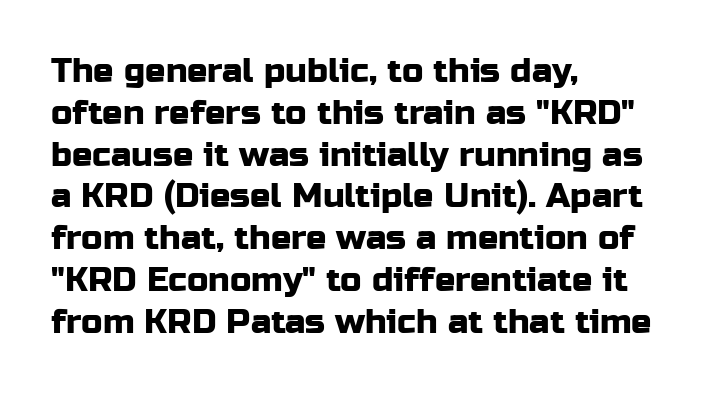
Q: Is the text italic (slanted)? A: No, it is upright.
Q: Is the typeface a serif or a sans-serif typeface? A: Sans-serif.
Q: Is the text underlined? A: No.
Q: How is the paragraph aligned? A: Left-aligned.
Q: Is the spacing between letters normal or unusually wide? A: Normal.
Q: Width (condensed, normal, or wide)? A: Normal.
Q: Stroke contrast? A: Low.
Q: x-height? A: Medium.
Q: Monospaced? A: No.
